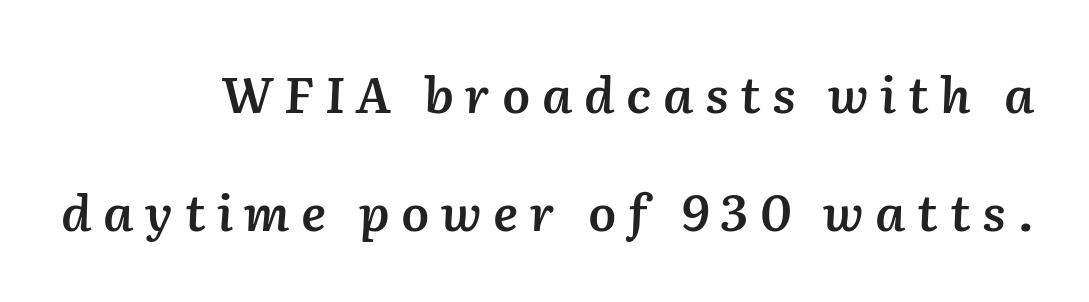
The image shows 50 px semibold type, italic (leaning right); set right-aligned, loose line spacing (2.37x), unusually wide letter spacing (+0.23 em), not underlined; medium stroke contrast and a medium x-height.
